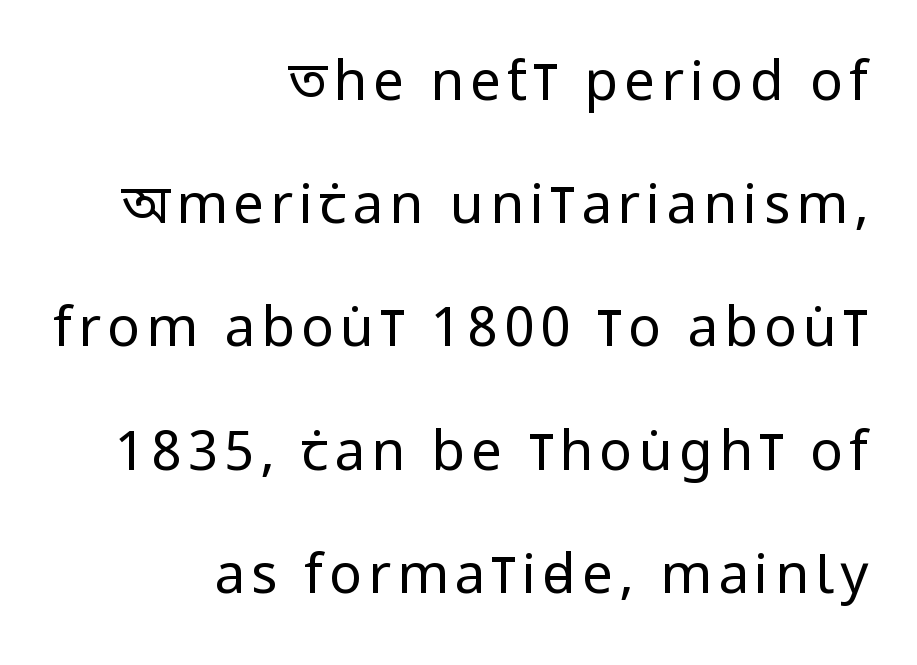
Here the designer chose a conventional face with non-uniform glyph widths. This is not heavy type; no bold has been used. All the whitespace from short lines collects on the left. This sample uses a sans-serif face. This rendering features lettering with no underline.
